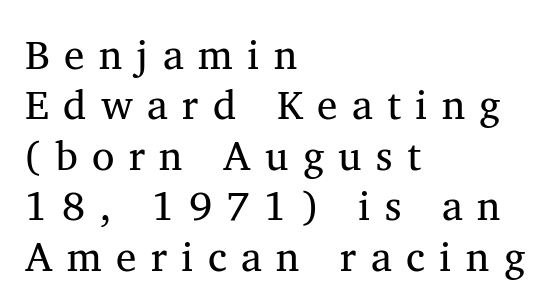
{"serif": "yes", "italic": "no", "width": "normal", "stroke_contrast": "medium", "x_height": "medium", "monospaced": "no", "underline": "no", "align": "left", "line_spacing_ratio": 1.23, "letter_spacing": "wide", "letter_spacing_em": 0.35, "glyph_px": 41}
